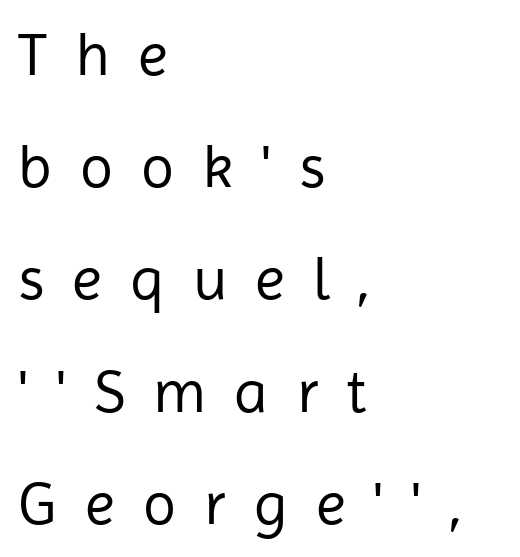
Q: Is the text bold? A: No.
Q: Is the text italic (slanted)? A: No, it is upright.
Q: Is the typeface a serif or a sans-serif typeface? A: Sans-serif.
Q: Is the text underlined? A: No.
Q: How is the paragraph aligned? A: Left-aligned.
Q: Is the spacing between letters normal or unusually wide? A: Unusually wide.
Q: Width (condensed, normal, or wide)? A: Normal.
Q: Stroke contrast? A: Low.
Q: x-height? A: Medium.
Q: Monospaced? A: No.
